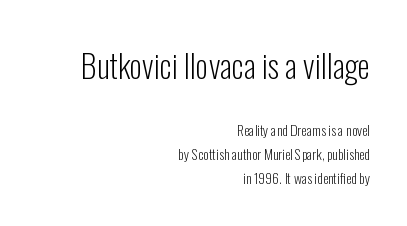
{"serif": "no", "italic": "no", "bold": "no", "weight": "light", "width": "condensed", "stroke_contrast": "low", "x_height": "medium", "monospaced": "no", "underline": "no", "align": "right", "line_spacing_ratio": 1.71, "letter_spacing": "normal", "letter_spacing_em": 0.0, "larger_block": "first", "size_ratio": 2.29, "glyph_px": 32}
